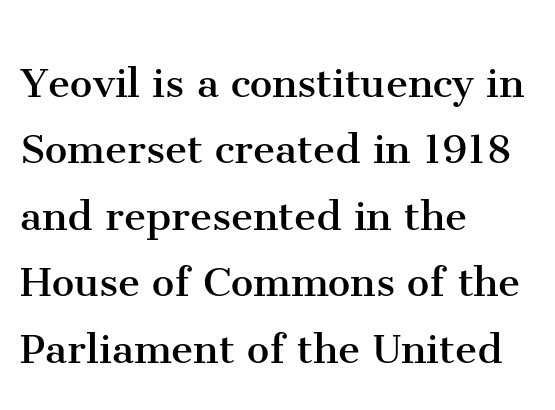
The passage shown is typeset with a serif family. Nothing unusual about the tracking: characters are spaced as the font intends. If you measured baseline to baseline, you'd find a middling distance. Where is the straight margin? On the left. This is roman type, the default non-slanted kind. Here the designer chose a conventional face with non-uniform glyph widths.
